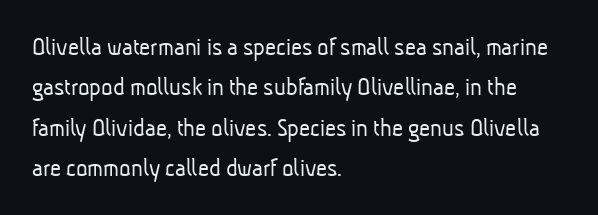
The weight tops out at a normal text grade. The setting favours the left margin, as ordinary paragraphs usually do. The passage shown is not underscored anywhere. Observe the ordinary spacing: letters are neighbours, not strangers.
